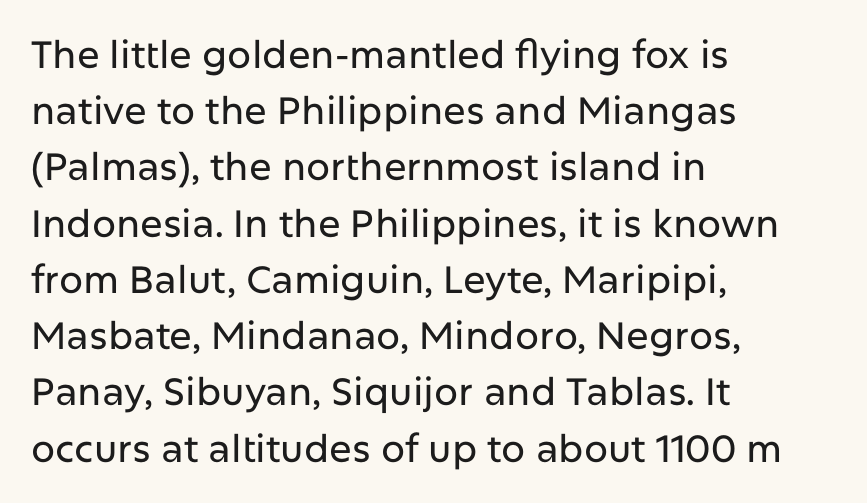
The image shows 38 px sans-serif type, upright; set left-aligned, normal line spacing (1.48x), normal letter spacing, not underlined; low stroke contrast and a medium x-height.
